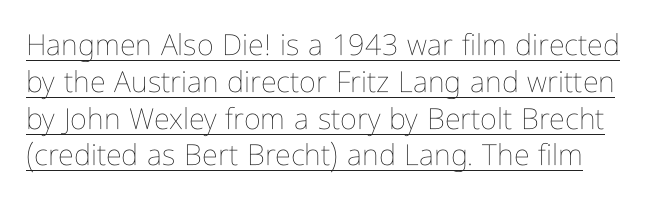
Q: Is the text bold? A: No.
Q: Is the text italic (slanted)? A: No, it is upright.
Q: Is the text underlined? A: Yes.
Q: Is the spacing between letters normal or unusually wide? A: Normal.
Q: Is the spacing between lines tight, normal or loose? A: Normal.
Q: Width (condensed, normal, or wide)? A: Condensed.
Q: Stroke contrast? A: Low.
Q: x-height? A: Medium.
Q: Monospaced? A: No.
